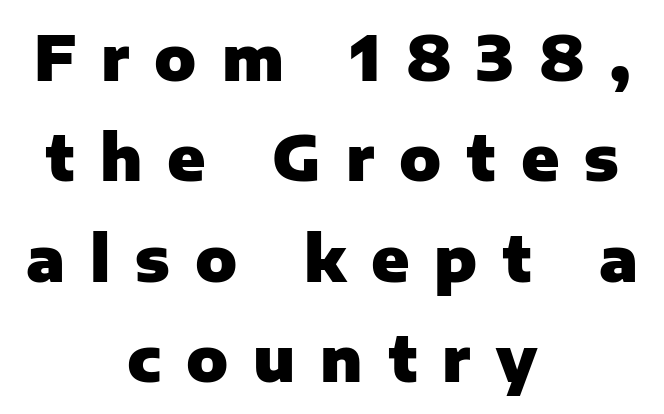
Q: Is the text bold? A: Yes.
Q: Is the text italic (slanted)? A: No, it is upright.
Q: Is the typeface a serif or a sans-serif typeface? A: Sans-serif.
Q: Is the text underlined? A: No.
Q: How is the paragraph aligned? A: Centered.
Q: Is the spacing between letters normal or unusually wide? A: Unusually wide.
Q: Is the spacing between lines tight, normal or loose? A: Normal.
Q: Width (condensed, normal, or wide)? A: Normal.
Q: Stroke contrast? A: Low.
Q: x-height? A: Medium.
Q: Monospaced? A: No.
